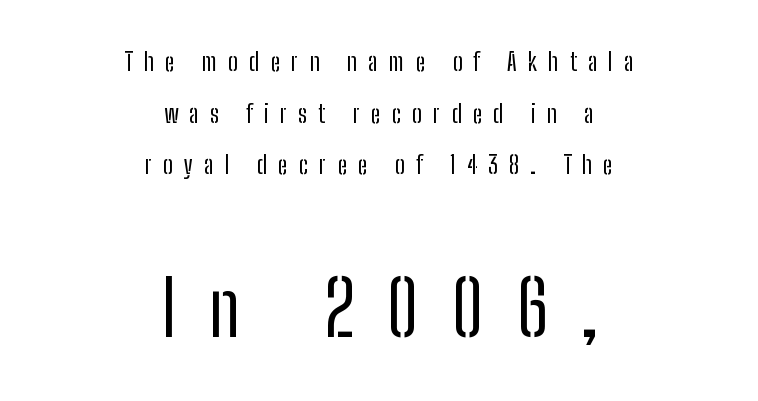
Q: Is the text bold? A: No.
Q: Is the text italic (slanted)? A: No, it is upright.
Q: Is the typeface a serif or a sans-serif typeface? A: Sans-serif.
Q: Is the text underlined? A: No.
Q: How is the paragraph aligned? A: Centered.
Q: Is the spacing between letters normal or unusually wide? A: Unusually wide.
Q: Is the spacing between lines tight, normal or loose? A: Loose.
Q: Which block of text is set in a larger size, the first (top) or the second (bottom)? A: The second (bottom) one.
Q: Width (condensed, normal, or wide)? A: Condensed.
Q: Stroke contrast? A: Low.
Q: x-height? A: Medium.
Q: Monospaced? A: No.
